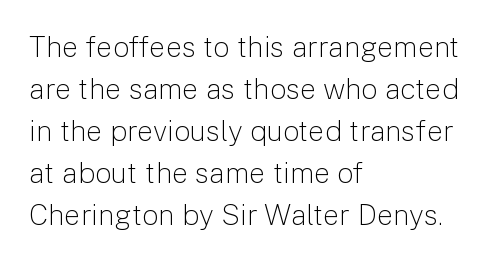
Q: Is the text bold? A: No.
Q: Is the text italic (slanted)? A: No, it is upright.
Q: Is the typeface a serif or a sans-serif typeface? A: Sans-serif.
Q: Is the text underlined? A: No.
Q: How is the paragraph aligned? A: Left-aligned.
Q: Is the spacing between letters normal or unusually wide? A: Normal.
Q: Is the spacing between lines tight, normal or loose? A: Normal.
Q: Width (condensed, normal, or wide)? A: Normal.
Q: Stroke contrast? A: Low.
Q: x-height? A: Medium.
Q: Monospaced? A: No.
